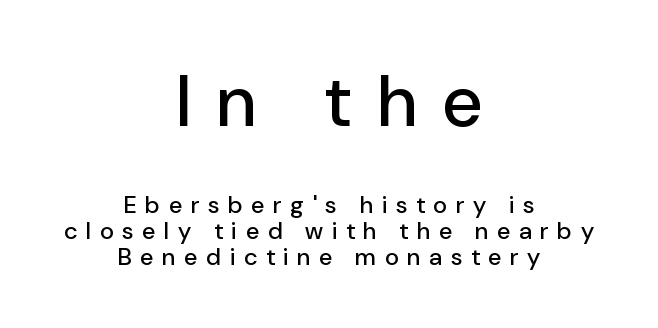
Note: no serifs on the glyphs. Block one is the big one; block two sits smaller underneath. These lines have a slow, spaced-out rhythm from letter to letter. A clean baseline with only descenders dipping below it.
